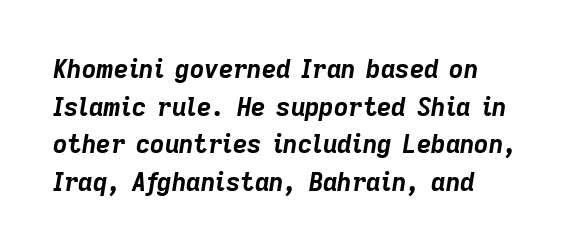
Look at the tracking — it's just the regular setting, nothing added. A full-strength bold gives these letters their thick strokes. The lines in this sample share a left origin and differ only in where they stop. The face used here has a pronounced slope to its letters.
